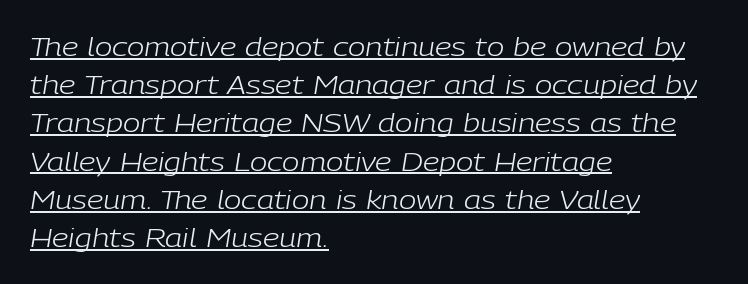
These lines are set flush left with a ragged right edge. This sample uses an oblique cut, with every glyph tilted off the vertical. Is the letter spacing exaggerated? No — it looks like the ordinary default. Summary of weight: not heavy and not bold.
